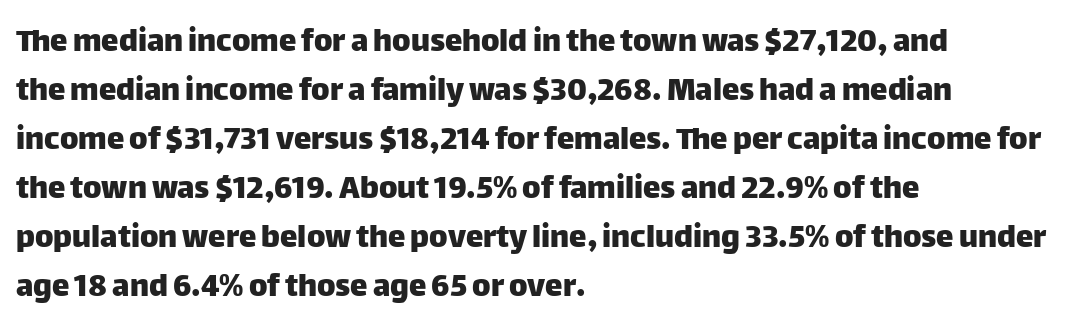
{"serif": "no", "italic": "no", "width": "normal", "stroke_contrast": "low", "x_height": "large", "monospaced": "no", "underline": "no", "align": "left", "line_spacing": "normal", "line_spacing_ratio": 1.4, "letter_spacing": "normal", "letter_spacing_em": 0.0, "glyph_px": 35}
